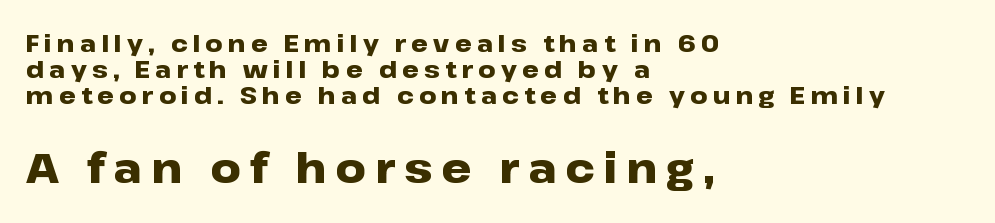
Q: Is the text bold? A: Yes.
Q: Is the text italic (slanted)? A: No, it is upright.
Q: Is the typeface a serif or a sans-serif typeface? A: Sans-serif.
Q: Is the text underlined? A: No.
Q: How is the paragraph aligned? A: Left-aligned.
Q: Is the spacing between letters normal or unusually wide? A: Unusually wide.
Q: Is the spacing between lines tight, normal or loose? A: Tight.
Q: Which block of text is set in a larger size, the first (top) or the second (bottom)? A: The second (bottom) one.
Q: Width (condensed, normal, or wide)? A: Wide.
Q: Stroke contrast? A: Low.
Q: x-height? A: Medium.
Q: Monospaced? A: No.
